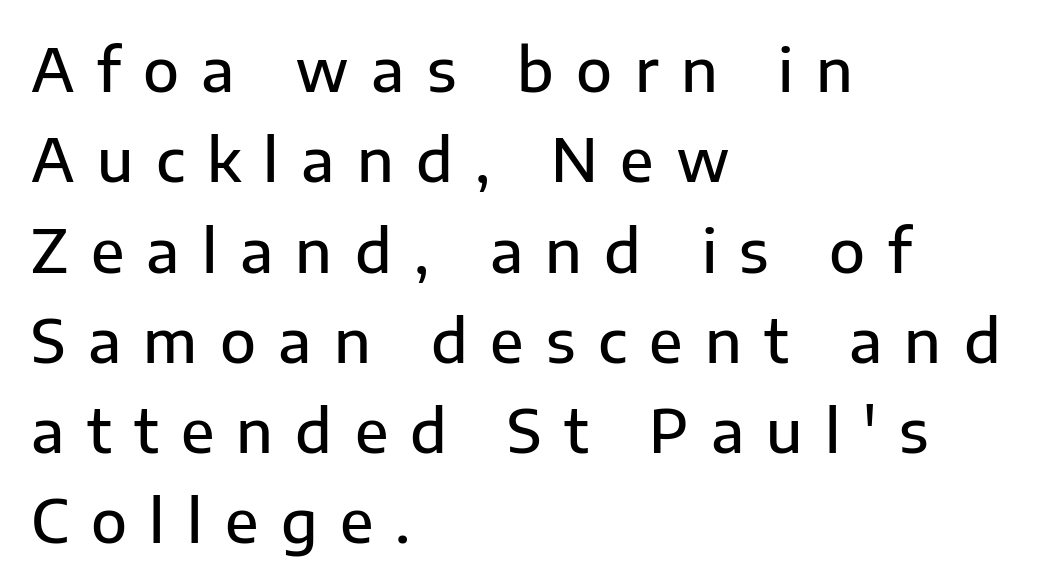
Leftover space on each line is placed entirely after the last word. Varying glyph widths throughout — classic text-font behaviour. The strip under each line holds only bare page. Is this a sans? Yes — the strokes have no serifs.
